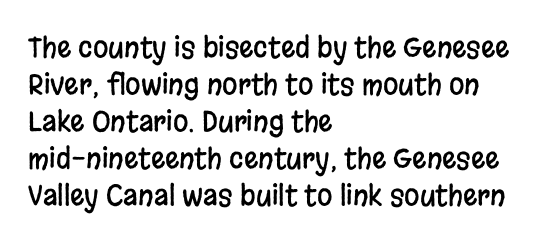
The image shows 28 px condensed sans-serif type, upright; set left-aligned, normal line spacing (1.32x), normal letter spacing, not underlined; low stroke contrast and a large x-height.
